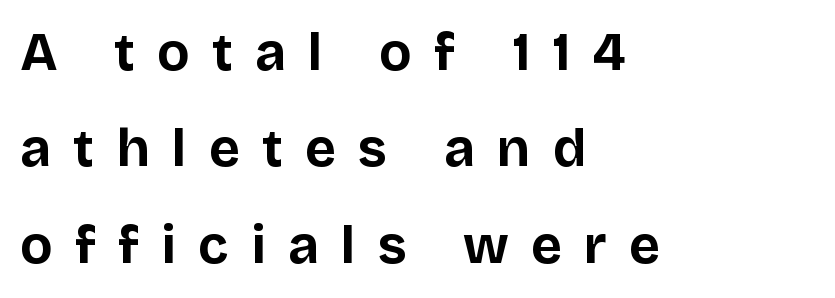
The image shows 53 px bold sans-serif type, upright; set left-aligned, line spacing 1.82x, unusually wide letter spacing (+0.42 em), not underlined; low stroke contrast and a large x-height.
